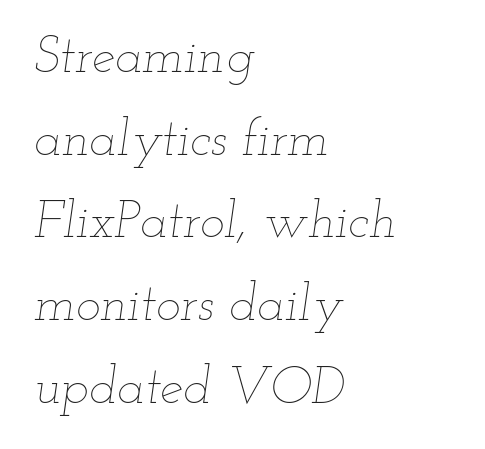
One-word summary of the alignment: left. Note the varied advance widths — an 'i' is clearly narrower than an 'm'. Compared with ordinary roman type, these characters are visibly tilted. The rendering keeps characters at their native spacing. The strokes are not fattened; the text isn't bold.
